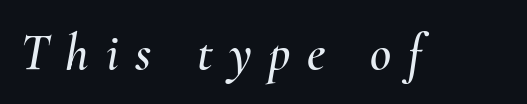
The image shows 52 px text type, italic (leaning right); set unusually wide letter spacing (+0.32 em), not underlined; medium stroke contrast and a small x-height.
